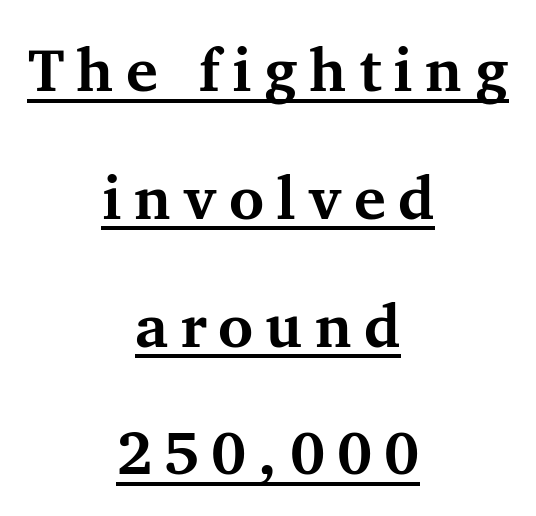
This block would shrink considerably if given ordinary leading; it's expanded now. The tracking jumps out immediately: characters are airy and widely separated. Casual observation: everything's sitting right in the middle. Look at the bottom of the vertical strokes: they flare into serifs here. Like a heading marked for emphasis, these lines bear an underscore. It's the straight-up-and-down kind of type.
